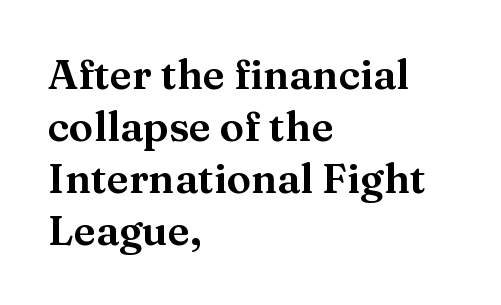
The face used here is proportionally spaced, like ordinary book or web type. Inter-character spacing is left at the font's built-in metrics. If you drew a ruler down the left edge, every line would touch it. The leading is moderate, giving the passage an even texture. Are there feet on the stems? There are — it's a serif. Unmarked baselines from the first word to the last.
